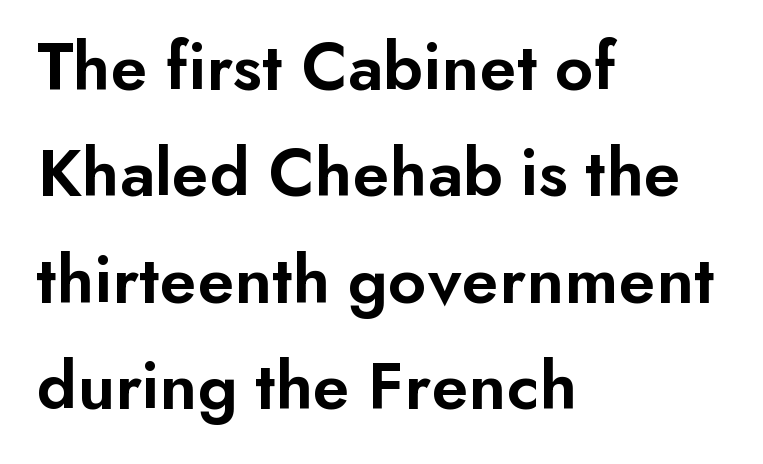
Q: Is the text bold? A: Semi-bold.
Q: Is the text italic (slanted)? A: No, it is upright.
Q: Is the typeface a serif or a sans-serif typeface? A: Sans-serif.
Q: Is the text underlined? A: No.
Q: How is the paragraph aligned? A: Left-aligned.
Q: Is the spacing between letters normal or unusually wide? A: Normal.
Q: Is the spacing between lines tight, normal or loose? A: Normal.
Q: Width (condensed, normal, or wide)? A: Normal.
Q: Stroke contrast? A: Low.
Q: x-height? A: Small.
Q: Monospaced? A: No.
